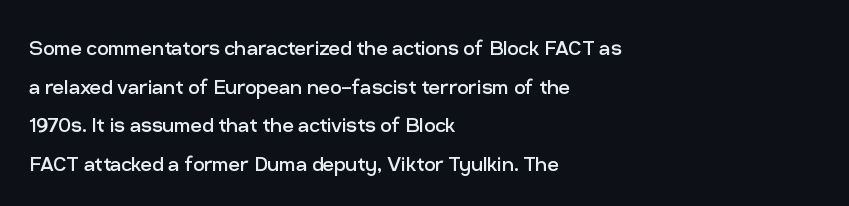
The image shows 25 px text type, upright; set left-aligned, normal line spacing (1.55x), normal letter spacing, not underlined.
